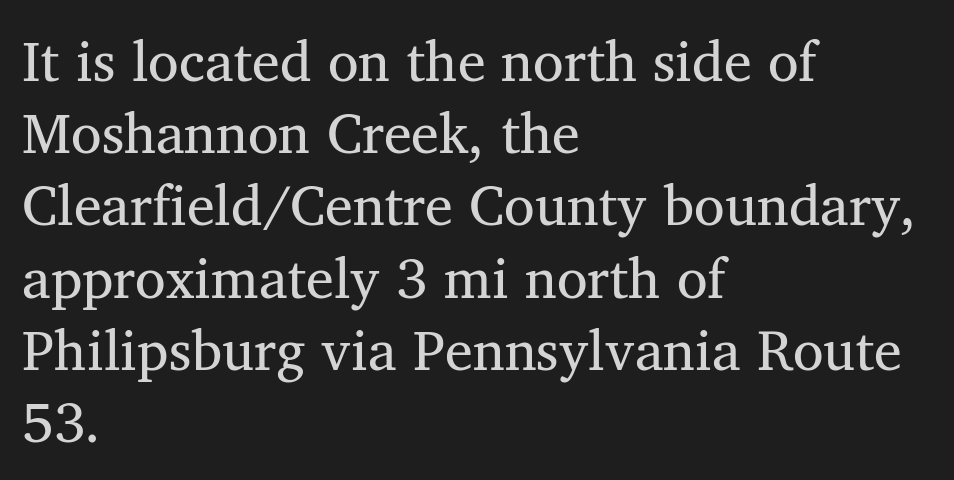
Q: Is the text bold? A: No.
Q: Is the typeface a serif or a sans-serif typeface? A: Serif.
Q: Is the text underlined? A: No.
Q: How is the paragraph aligned? A: Left-aligned.
Q: Is the spacing between letters normal or unusually wide? A: Normal.
Q: Is the spacing between lines tight, normal or loose? A: Normal.
Q: Width (condensed, normal, or wide)? A: Normal.
Q: Stroke contrast? A: Medium.
Q: x-height? A: Medium.
Q: Monospaced? A: No.
